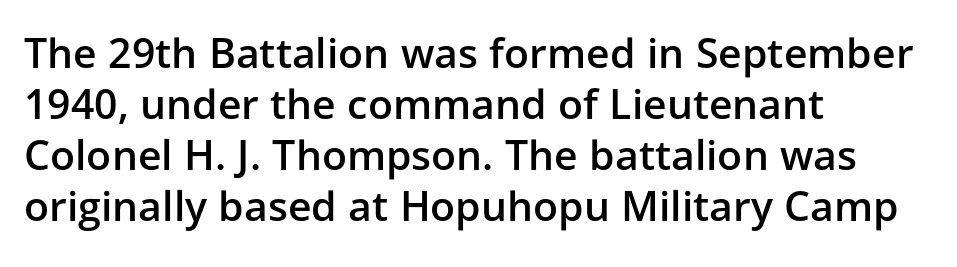
Q: Is the text bold? A: Semi-bold.
Q: Is the text italic (slanted)? A: No, it is upright.
Q: Is the typeface a serif or a sans-serif typeface? A: Sans-serif.
Q: Is the text underlined? A: No.
Q: How is the paragraph aligned? A: Left-aligned.
Q: Is the spacing between letters normal or unusually wide? A: Normal.
Q: Width (condensed, normal, or wide)? A: Normal.
Q: Stroke contrast? A: Low.
Q: x-height? A: Medium.
Q: Monospaced? A: No.
